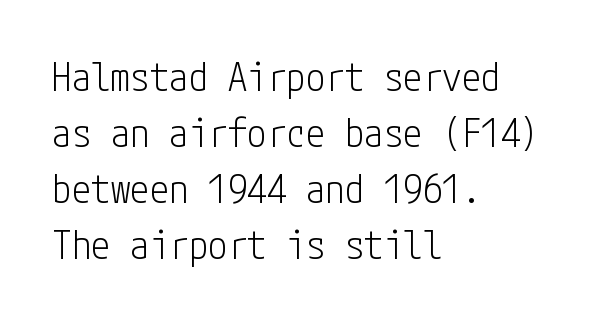
The letterforms sit shoulder to shoulder at normal distance. All the whitespace from short lines collects on the right. A light-to-regular cut is what we see here. Quick note: not italic, upright.
